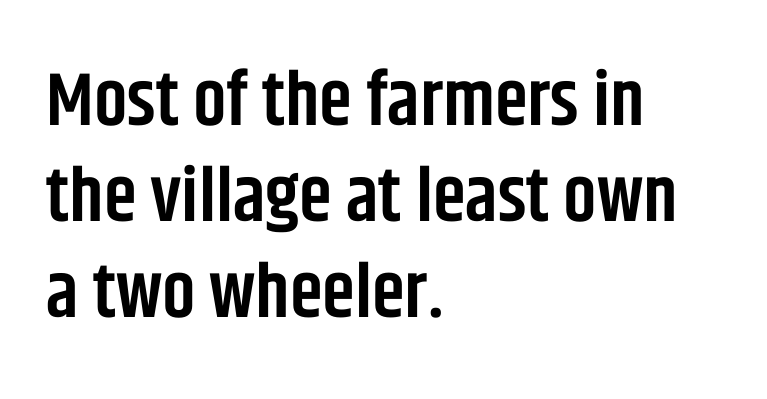
The image shows 75 px semibold, condensed sans-serif type, upright; set left-aligned, normal line spacing (1.28x), normal letter spacing, not underlined; low stroke contrast and a large x-height.
